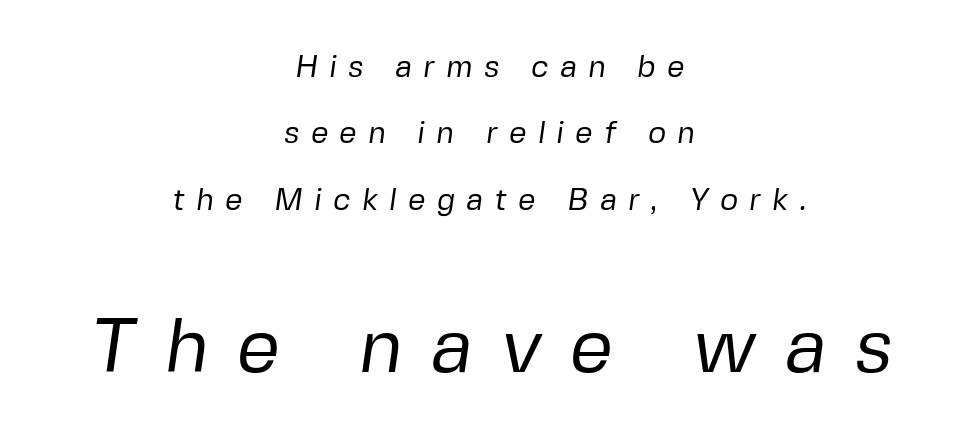
{"serif": "no", "bold": "no", "weight": "regular", "width": "normal", "stroke_contrast": "low", "x_height": "medium", "monospaced": "no", "underline": "no", "align": "center", "line_spacing": "loose", "line_spacing_ratio": 2.14, "letter_spacing": "wide", "letter_spacing_em": 0.36, "larger_block": "second", "size_ratio": 2.48, "glyph_px": 77}
